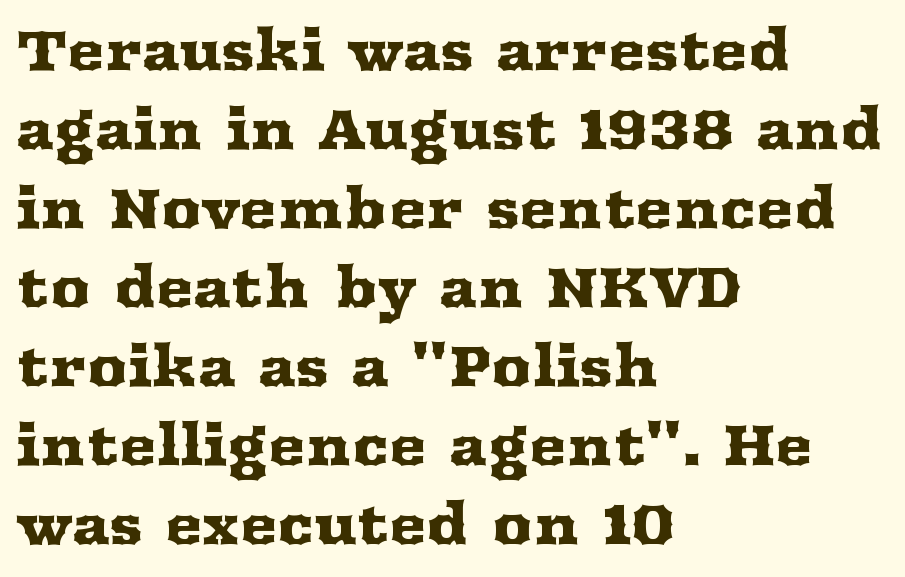
The image shows 56 px wide serif type, upright; set left-aligned, normal line spacing (1.41x), normal letter spacing, not underlined; medium stroke contrast and a medium x-height.
